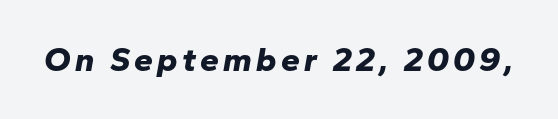
{"italic": "yes", "lean": "right", "slant_degrees": 10, "bold": "yes", "weight": "bold", "width": "normal", "stroke_contrast": "low", "x_height": "medium", "monospaced": "no", "underline": "no", "glyph_px": 34}
